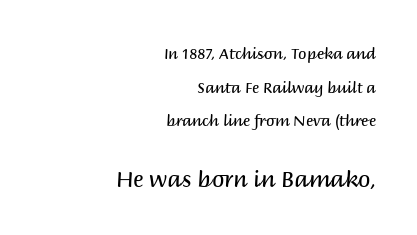
The rag falls on the left side of this text block. The designer dialed line spacing up above the default. Typesetter's note — lower block bumped up in size, upper block left smaller. The weight tops out at a normal text grade.
